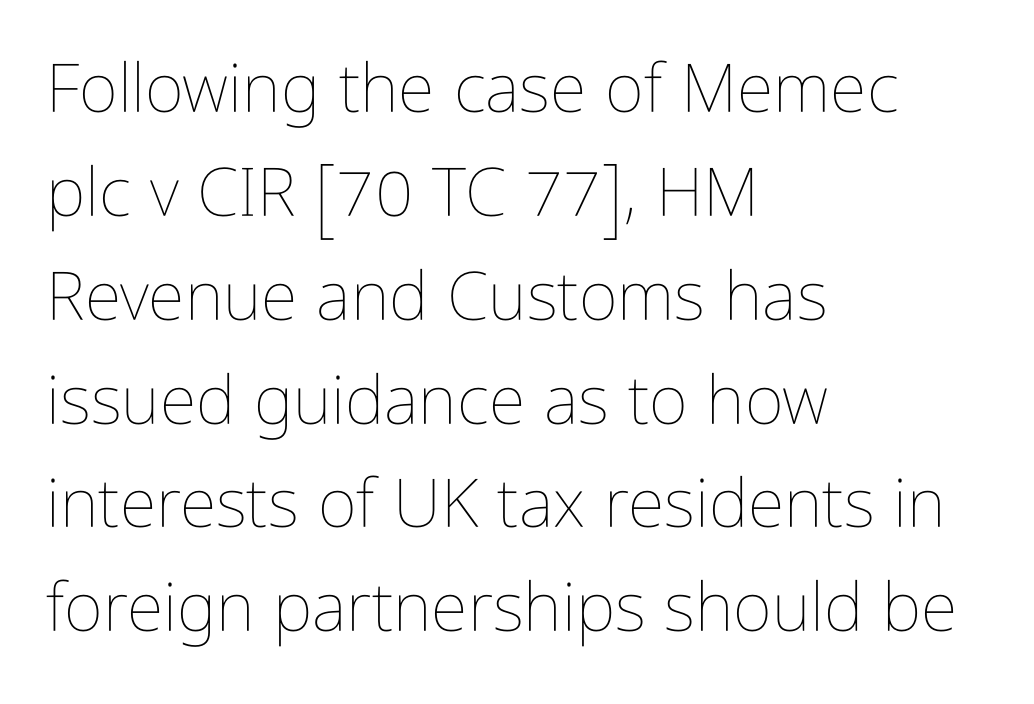
{"italic": "no", "bold": "no", "weight": "thin", "width": "condensed", "stroke_contrast": "low", "x_height": "medium", "monospaced": "no", "underline": "no", "align": "left", "line_spacing": "normal", "line_spacing_ratio": 1.55, "letter_spacing": "normal", "letter_spacing_em": 0.0, "glyph_px": 67}
